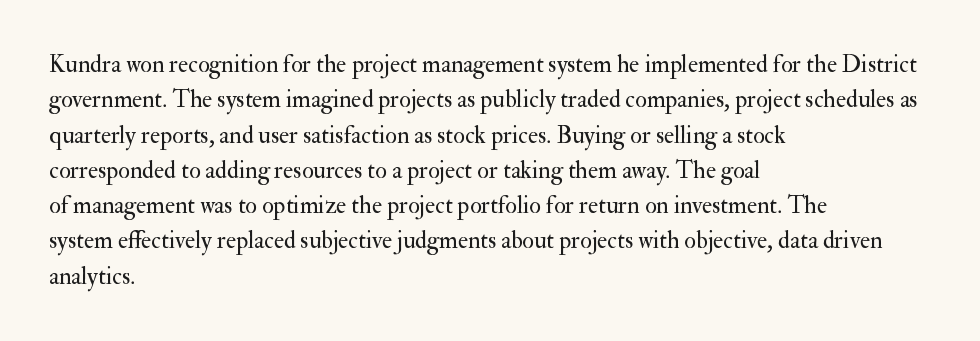
{"italic": "no", "bold": "no", "underline": "no", "align": "left", "line_spacing": "normal", "line_spacing_ratio": 1.47, "letter_spacing": "normal", "letter_spacing_em": 0.0, "glyph_px": 24}
